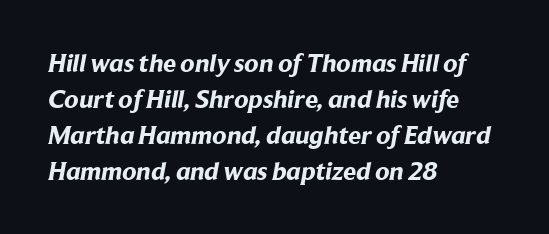
Observe the ordinary spacing: letters are neighbours, not strangers. The sample has been set heavy, in full bold. The ragged edge is on the right, which tells us the setting is flush left. The block of text has a typical density, with ordinary space between rows.
